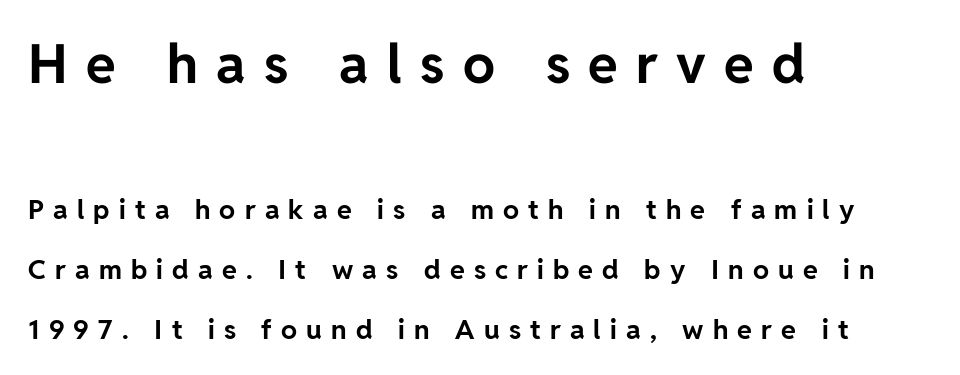
Q: Is the text bold? A: Yes.
Q: Is the text italic (slanted)? A: No, it is upright.
Q: Is the typeface a serif or a sans-serif typeface? A: Sans-serif.
Q: Is the text underlined? A: No.
Q: How is the paragraph aligned? A: Left-aligned.
Q: Is the spacing between letters normal or unusually wide? A: Unusually wide.
Q: Is the spacing between lines tight, normal or loose? A: Loose.
Q: Which block of text is set in a larger size, the first (top) or the second (bottom)? A: The first (top) one.
Q: Width (condensed, normal, or wide)? A: Normal.
Q: Stroke contrast? A: Low.
Q: x-height? A: Medium.
Q: Monospaced? A: No.
